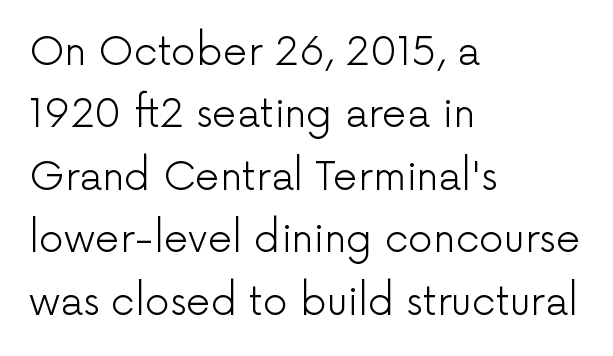
The image shows 39 px light sans-serif type, upright; set left-aligned, normal line spacing (1.6x), normal letter spacing, not underlined; low stroke contrast and a medium x-height.
